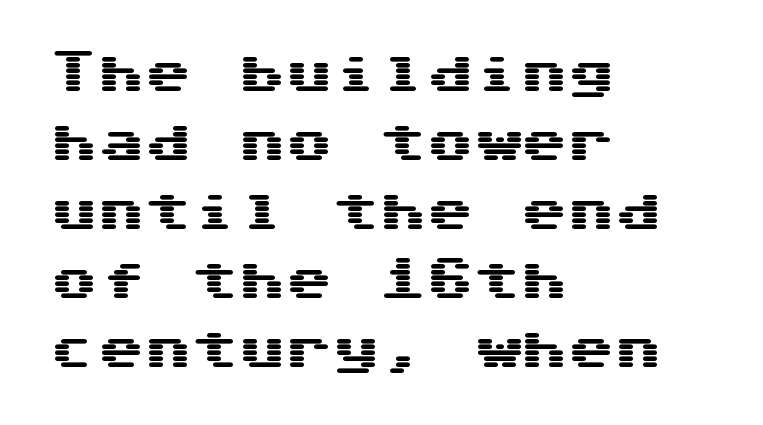
Q: Is the text italic (slanted)? A: No, it is upright.
Q: Is the typeface a serif or a sans-serif typeface? A: Sans-serif.
Q: Is the text underlined? A: No.
Q: How is the paragraph aligned? A: Left-aligned.
Q: Is the spacing between letters normal or unusually wide? A: Normal.
Q: Is the spacing between lines tight, normal or loose? A: Normal.
Q: Width (condensed, normal, or wide)? A: Wide.
Q: Stroke contrast? A: Medium.
Q: x-height? A: Medium.
